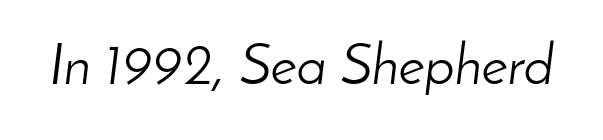
Q: Is the text bold? A: No.
Q: Is the text italic (slanted)? A: Yes, it leans right by about 8 degrees.
Q: Is the text underlined? A: No.
Q: Is the spacing between letters normal or unusually wide? A: Normal.
Q: Width (condensed, normal, or wide)? A: Normal.
Q: Stroke contrast? A: Low.
Q: x-height? A: Small.
Q: Monospaced? A: No.
